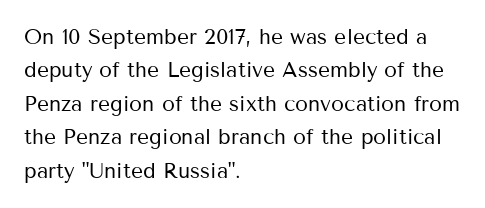
{"italic": "no", "bold": "no", "underline": "no", "align": "left", "line_spacing": "normal", "line_spacing_ratio": 1.59, "letter_spacing": "normal", "letter_spacing_em": 0.0, "glyph_px": 21}
